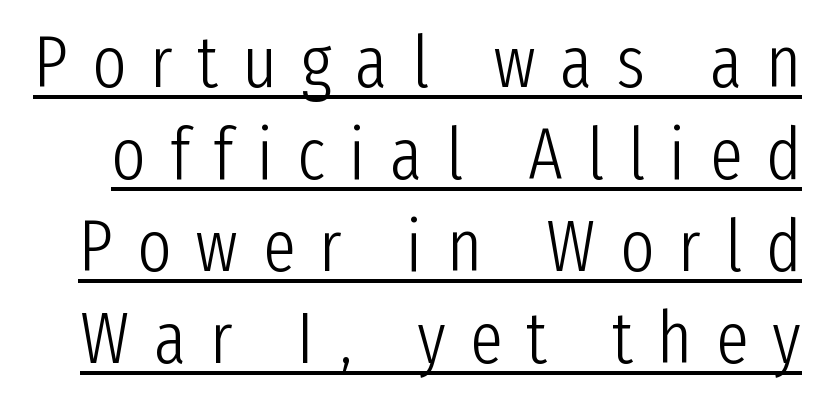
The image shows 73 px light, condensed sans-serif type, upright; set normal line spacing (1.26x), unusually wide letter spacing (+0.33 em), underlined; low stroke contrast and a medium x-height.
